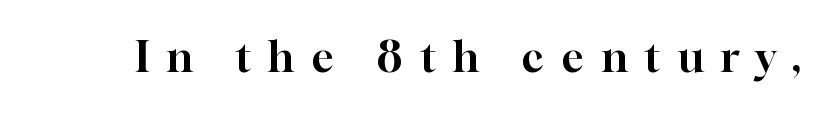
{"serif": "yes", "italic": "no", "width": "normal", "stroke_contrast": "high", "x_height": "medium", "monospaced": "no", "underline": "no", "letter_spacing": "wide", "letter_spacing_em": 0.4, "glyph_px": 42}
